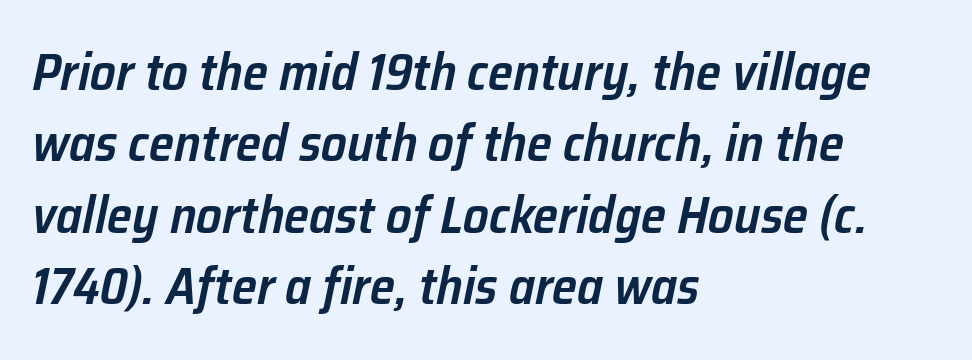
{"italic": "yes", "lean": "right", "slant_degrees": 12, "bold": "semi", "weight": "semibold", "width": "normal", "stroke_contrast": "low", "x_height": "medium", "monospaced": "no", "underline": "no", "align": "left", "line_spacing": "normal", "line_spacing_ratio": 1.4, "letter_spacing": "normal", "letter_spacing_em": 0.0, "glyph_px": 51}
